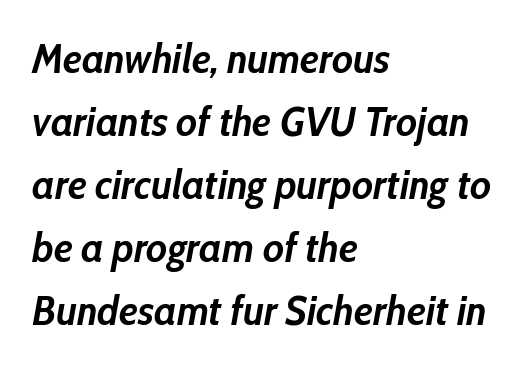
{"italic": "yes", "lean": "right", "slant_degrees": 10, "bold": "yes", "weight": "semibold", "width": "condensed", "stroke_contrast": "low", "x_height": "medium", "monospaced": "no", "underline": "no", "align": "left", "line_spacing": "normal", "line_spacing_ratio": 1.5, "letter_spacing": "normal", "letter_spacing_em": 0.0, "glyph_px": 42}
